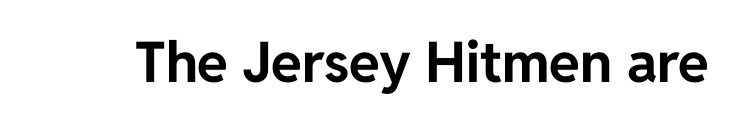
These lines carry a lot of weight — the face is fully bold. Plain, unruled lines of type. Spacing between characters is what you'd get straight out of the box. Style check: upright. These lines are rendered in a variable-pitch font. The typeface chosen for these lines omits serifs.
